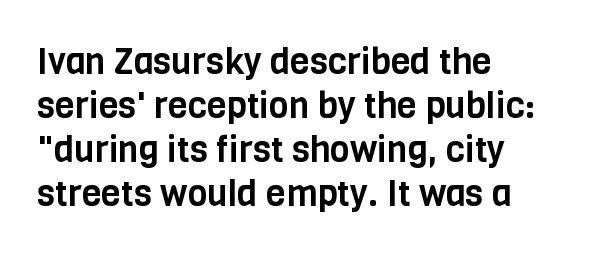
Q: Is the text italic (slanted)? A: No, it is upright.
Q: Is the typeface a serif or a sans-serif typeface? A: Sans-serif.
Q: Is the text underlined? A: No.
Q: How is the paragraph aligned? A: Left-aligned.
Q: Is the spacing between letters normal or unusually wide? A: Normal.
Q: Width (condensed, normal, or wide)? A: Condensed.
Q: Stroke contrast? A: Low.
Q: x-height? A: Large.
Q: Monospaced? A: No.
